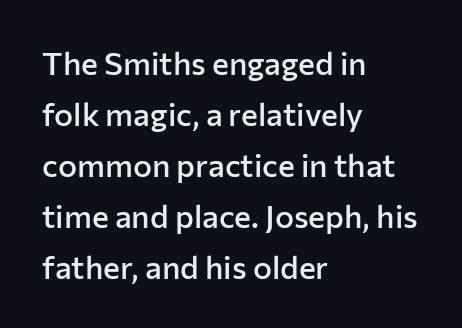
Q: Is the text bold? A: Semi-bold.
Q: Is the text italic (slanted)? A: No, it is upright.
Q: Is the typeface a serif or a sans-serif typeface? A: Sans-serif.
Q: Is the text underlined? A: No.
Q: How is the paragraph aligned? A: Left-aligned.
Q: Is the spacing between letters normal or unusually wide? A: Normal.
Q: Is the spacing between lines tight, normal or loose? A: Normal.
Q: Width (condensed, normal, or wide)? A: Normal.
Q: Stroke contrast? A: Low.
Q: x-height? A: Medium.
Q: Monospaced? A: No.
